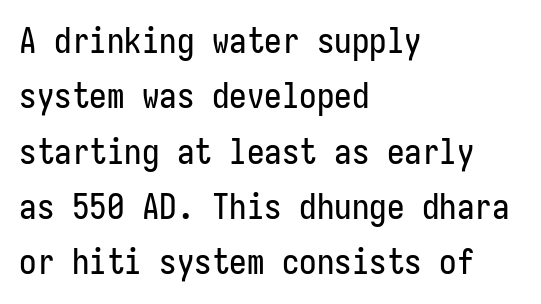
Q: Is the text italic (slanted)? A: No, it is upright.
Q: Is the typeface a serif or a sans-serif typeface? A: Sans-serif.
Q: Is the text underlined? A: No.
Q: How is the paragraph aligned? A: Left-aligned.
Q: Is the spacing between letters normal or unusually wide? A: Normal.
Q: Is the spacing between lines tight, normal or loose? A: Normal.
Q: Width (condensed, normal, or wide)? A: Condensed.
Q: Stroke contrast? A: Low.
Q: x-height? A: Medium.
